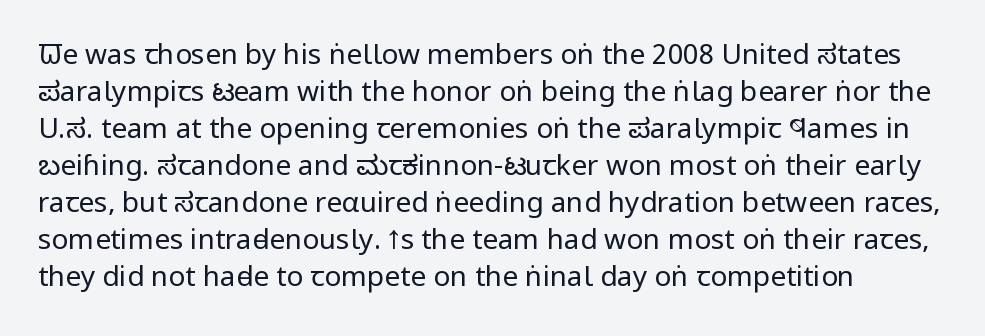
The ragged edge is on the right, which tells us the setting is flush left. Note: no serifs on the glyphs. The rendering uses natural spacing where letterforms have individual widths. Plain, unruled lines of type. No italicization has been applied; the sample stays upright. Interline gaps are of average width in this sample.
